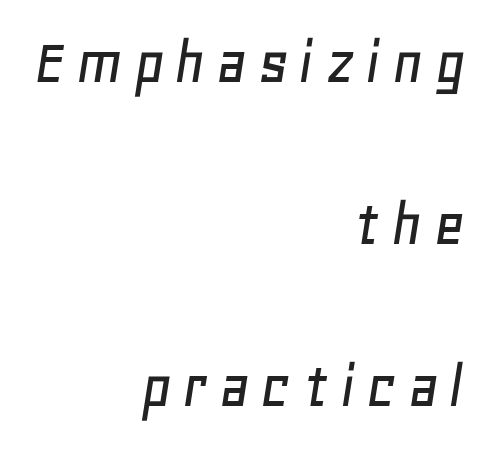
The image shows 67 px text type, italic (leaning right); set right-aligned, loose line spacing (2.42x), not underlined; low stroke contrast and a large x-height.
